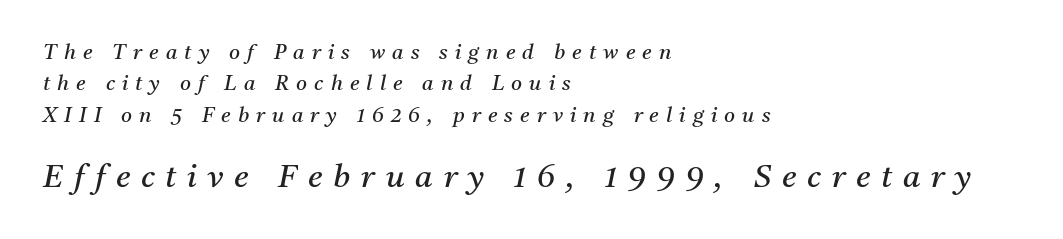
{"serif": "yes", "italic": "yes", "lean": "right", "slant_degrees": 11, "bold": "no", "weight": "regular", "width": "normal", "stroke_contrast": "medium", "x_height": "medium", "monospaced": "no", "underline": "no", "align": "left", "line_spacing": "normal", "line_spacing_ratio": 1.49, "letter_spacing": "wide", "letter_spacing_em": 0.34, "larger_block": "second", "size_ratio": 1.52, "glyph_px": 32}
